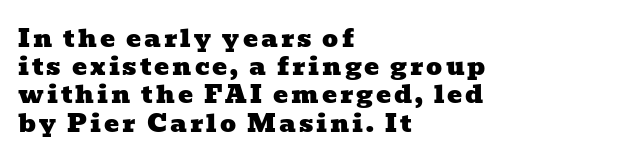
{"underline": "no", "align": "left", "line_spacing": "tight", "line_spacing_ratio": 1.13, "glyph_px": 25}
